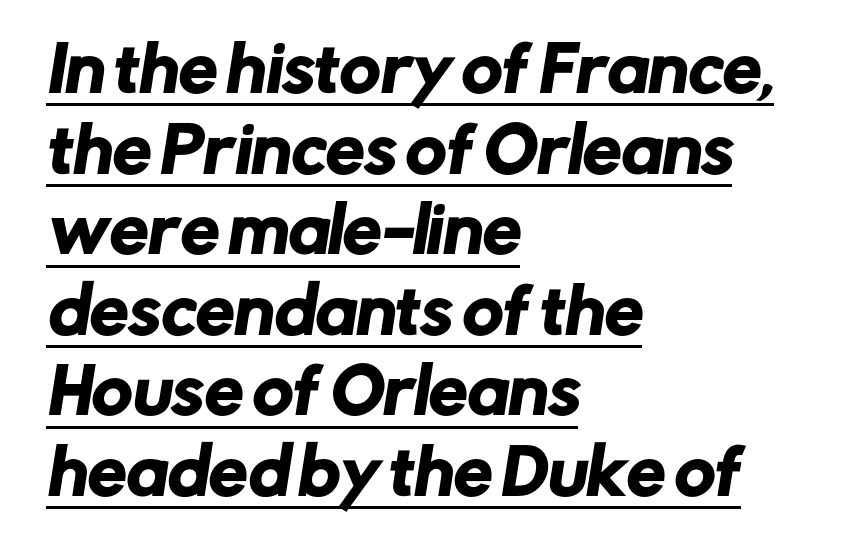
Compared with undecorated copy, this sample adds a rule below the words. This sample uses a sans-serif face. The passage is arranged the way most books set body copy — flush left. Think of a printed novel: that variable character pitch is what you see here. Is the letter spacing exaggerated? No — it looks like the ordinary default. The lines sit at an ordinary, default distance from one another.
